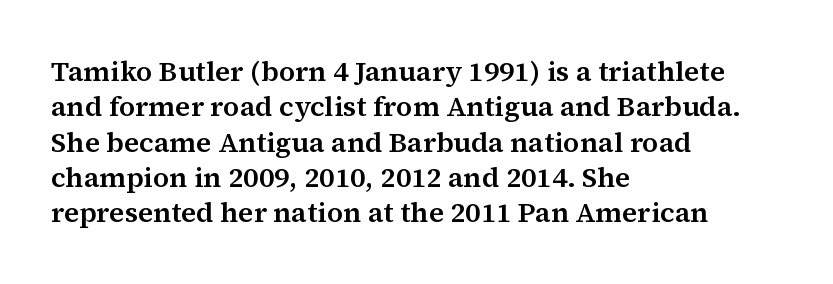
The image shows 28 px serif type, upright; set left-aligned, normal line spacing (1.26x), normal letter spacing, not underlined; medium stroke contrast and a medium x-height.
